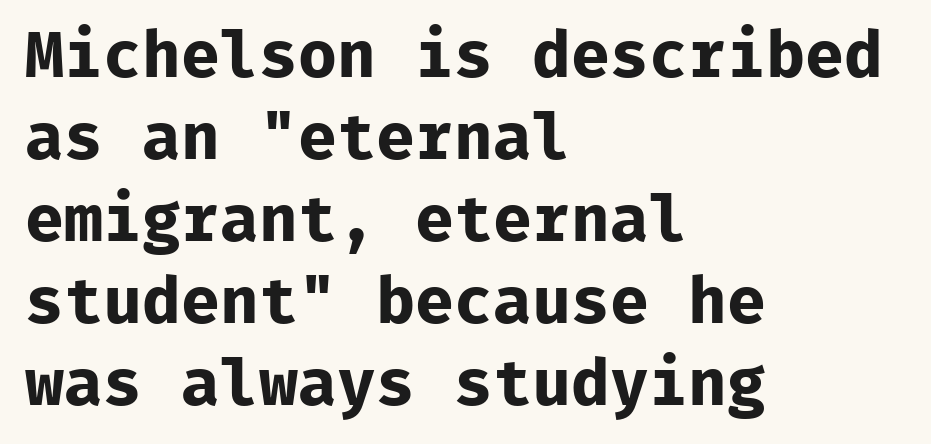
The lines sit at an ordinary, default distance from one another. The rendering uses a bold face; every stroke is thick and dark. Underlining? Definitely not there. Short and long lines alike share a common starting point at left. This is sans-serif lettering, the kind often seen on screens and signage. This sample uses an upright cut, with every glyph sitting square on the baseline.
